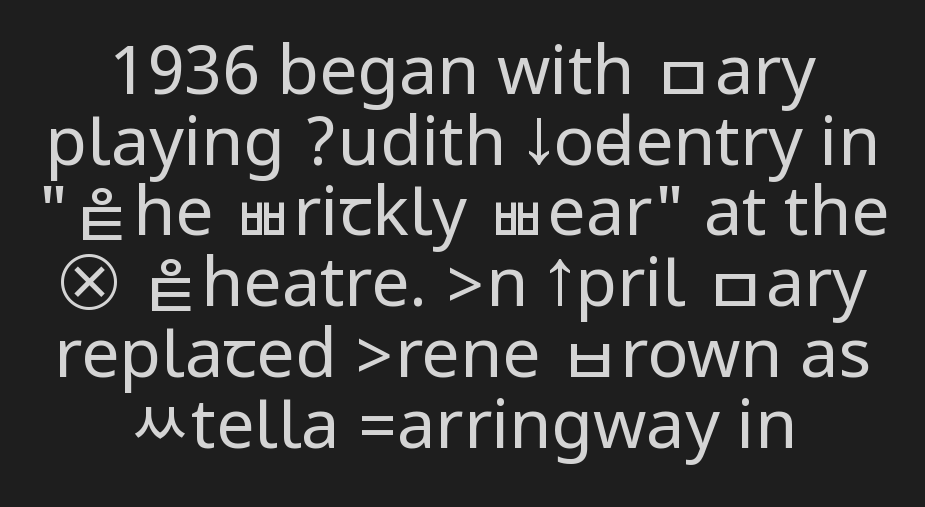
The rendering uses a small line-height, squeezing the rows. Every row of glyphs is offset so its center matches the block's center. Look at the tracking — it's just the regular setting, nothing added. No chunkiness to these letters — they're not bold.
